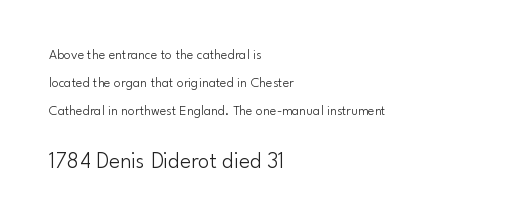
The image shows 23 px text type, upright; set left-aligned, loose line spacing (1.99x), normal letter spacing, not underlined; the second (bottom) block is 1.64x larger.
